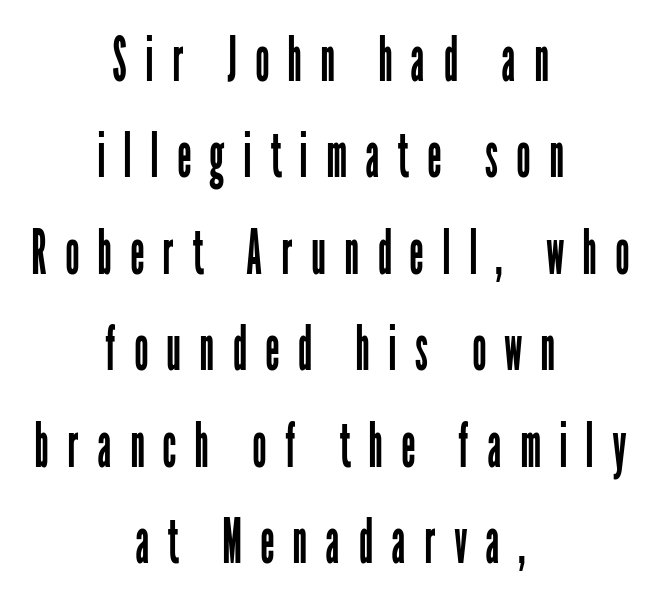
Q: Is the text bold? A: No.
Q: Is the text italic (slanted)? A: No, it is upright.
Q: Is the typeface a serif or a sans-serif typeface? A: Sans-serif.
Q: Is the text underlined? A: No.
Q: How is the paragraph aligned? A: Centered.
Q: Is the spacing between letters normal or unusually wide? A: Unusually wide.
Q: Is the spacing between lines tight, normal or loose? A: Normal.
Q: Width (condensed, normal, or wide)? A: Condensed.
Q: Stroke contrast? A: Low.
Q: x-height? A: Medium.
Q: Monospaced? A: No.
